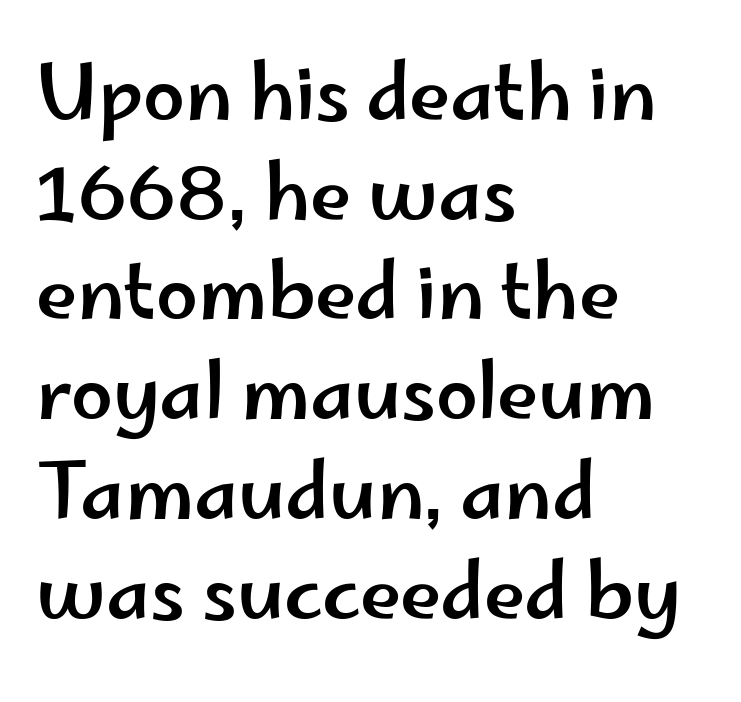
Q: Is the text italic (slanted)? A: No, it is upright.
Q: Is the typeface a serif or a sans-serif typeface? A: Sans-serif.
Q: Is the text underlined? A: No.
Q: How is the paragraph aligned? A: Left-aligned.
Q: Is the spacing between letters normal or unusually wide? A: Normal.
Q: Is the spacing between lines tight, normal or loose? A: Normal.
Q: Width (condensed, normal, or wide)? A: Wide.
Q: Stroke contrast? A: Low.
Q: x-height? A: Small.
Q: Monospaced? A: No.
